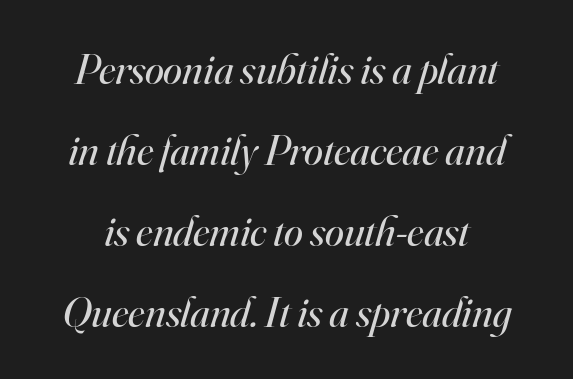
Q: Is the text bold? A: No.
Q: Is the text italic (slanted)? A: Yes, it leans right by about 16 degrees.
Q: Is the typeface a serif or a sans-serif typeface? A: Serif.
Q: Is the text underlined? A: No.
Q: Is the spacing between letters normal or unusually wide? A: Normal.
Q: Width (condensed, normal, or wide)? A: Normal.
Q: Stroke contrast? A: High.
Q: x-height? A: Small.
Q: Monospaced? A: No.
